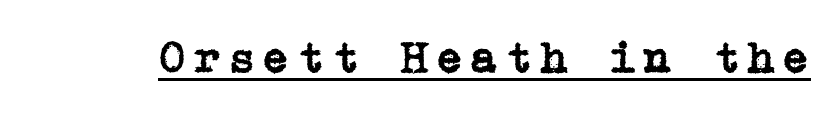
Q: Is the text italic (slanted)? A: No, it is upright.
Q: Is the typeface a serif or a sans-serif typeface? A: Serif.
Q: Is the text underlined? A: Yes.
Q: Width (condensed, normal, or wide)? A: Normal.
Q: Stroke contrast? A: Low.
Q: x-height? A: Medium.
